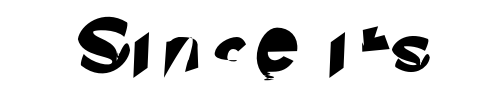
Q: Is the typeface a serif or a sans-serif typeface? A: Sans-serif.
Q: Is the text underlined? A: No.
Q: Is the spacing between letters normal or unusually wide? A: Unusually wide.
Q: Width (condensed, normal, or wide)? A: Normal.
Q: Stroke contrast? A: Low.
Q: x-height? A: Small.
Q: Monospaced? A: No.
